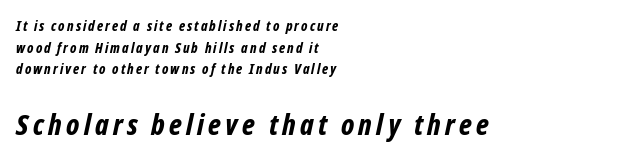
No word sits above an underline. Proportional: the letters do not fall into vertical columns. There's an unmistakable incline to the writing here. Block two is the big one; block one sits smaller above it.
